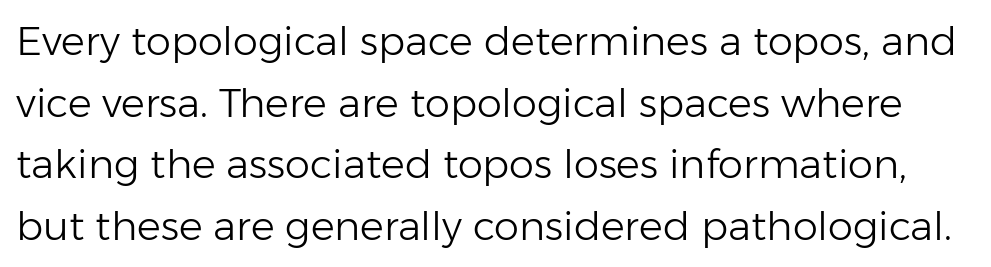
{"serif": "no", "italic": "no", "bold": "no", "weight": "light", "width": "normal", "stroke_contrast": "low", "x_height": "medium", "monospaced": "no", "underline": "no", "line_spacing": "normal", "line_spacing_ratio": 1.54, "letter_spacing": "normal", "letter_spacing_em": 0.0, "glyph_px": 40}
